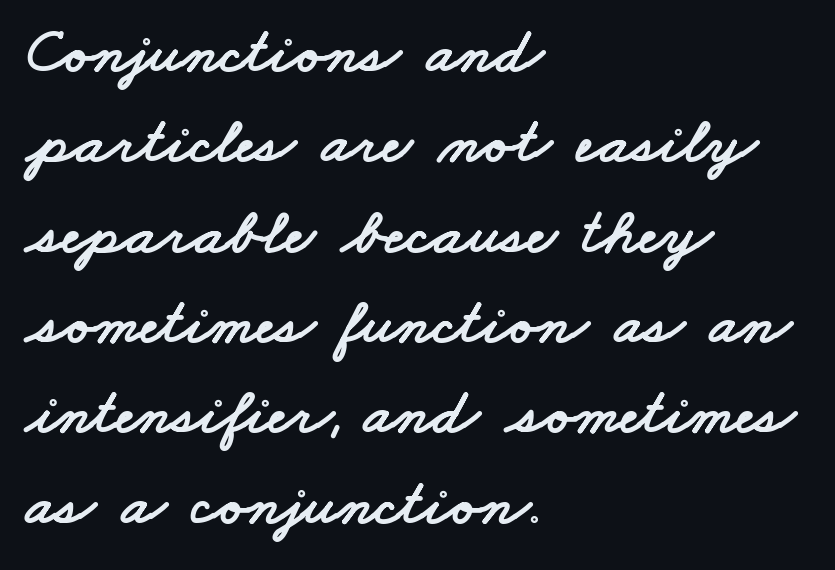
Q: Is the typeface a serif or a sans-serif typeface? A: Sans-serif.
Q: Is the text underlined? A: No.
Q: How is the paragraph aligned? A: Left-aligned.
Q: Is the spacing between letters normal or unusually wide? A: Normal.
Q: Is the spacing between lines tight, normal or loose? A: Normal.
Q: Width (condensed, normal, or wide)? A: Wide.
Q: Stroke contrast? A: Low.
Q: x-height? A: Small.
Q: Monospaced? A: No.
